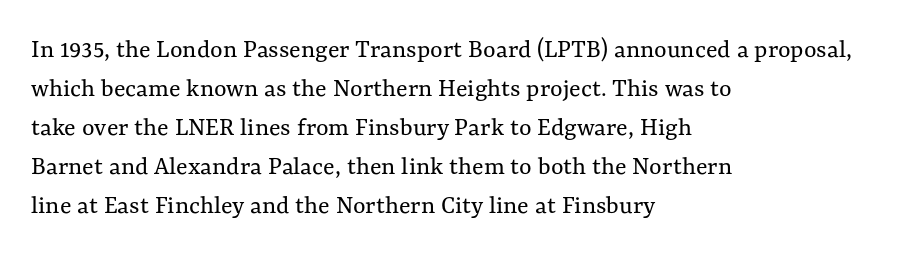
{"italic": "no", "bold": "no", "underline": "no", "align": "left", "line_spacing": "normal", "line_spacing_ratio": 1.44, "letter_spacing": "normal", "letter_spacing_em": 0.0, "glyph_px": 27}
